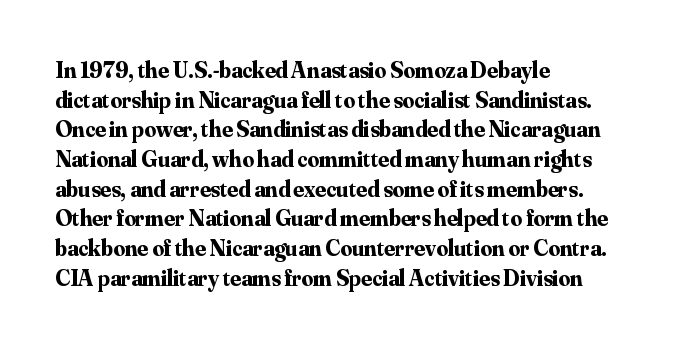
{"italic": "no", "bold": "yes", "underline": "no", "align": "left", "line_spacing": "normal", "line_spacing_ratio": 1.29, "letter_spacing": "normal", "letter_spacing_em": 0.0, "glyph_px": 23}
